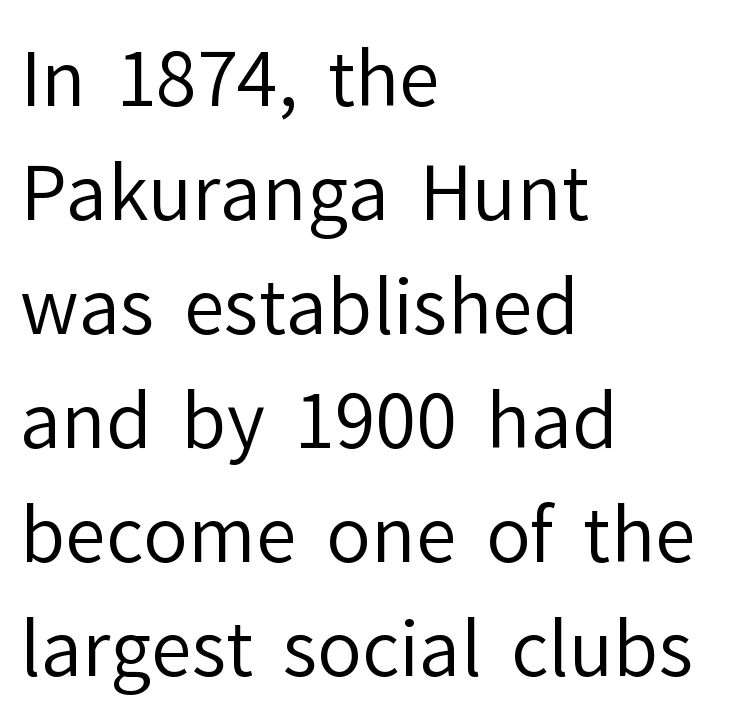
The image shows 74 px regular-weight sans-serif type, upright; set left-aligned, normal line spacing (1.54x), normal letter spacing, not underlined; low stroke contrast and a medium x-height.
